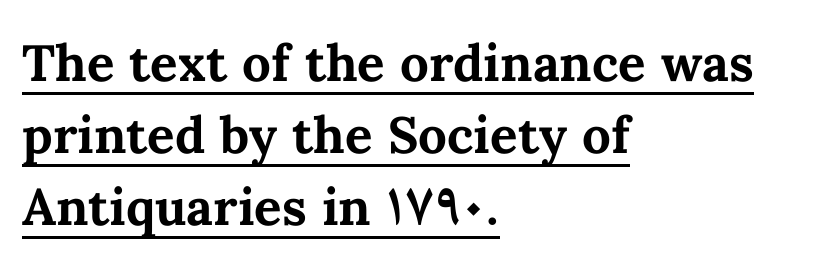
Caption: lettering with a line underneath. Strokes here are thick enough to call this a true bold. This sample uses an upright cut, with every glyph sitting square on the baseline. Each letter keeps its own natural width here, so spacing adapts to shape. The rendering anchors every line to the left-hand side. The tracking reads as untouched default to a designer's eye.
